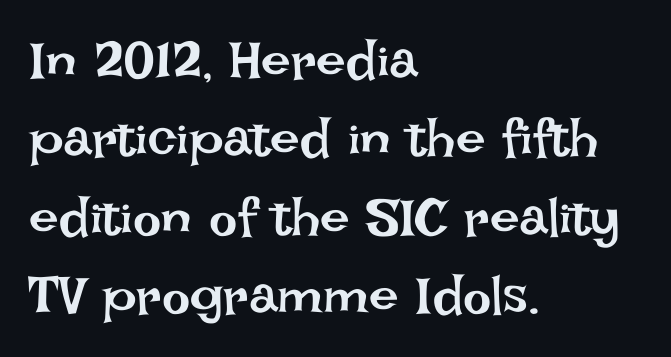
{"italic": "no", "bold": "no", "weight": "regular", "width": "normal", "stroke_contrast": "low", "x_height": "large", "monospaced": "no", "underline": "no", "align": "left", "line_spacing": "normal", "line_spacing_ratio": 1.48, "letter_spacing": "normal", "letter_spacing_em": 0.0, "glyph_px": 53}
